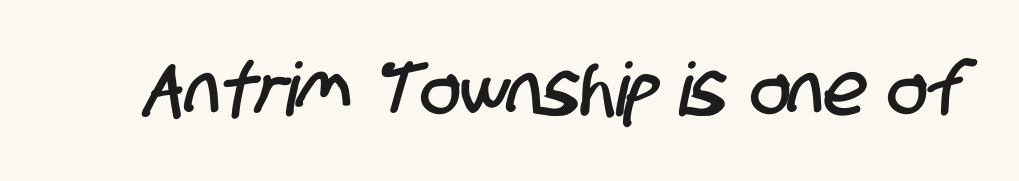
The image shows 74 px condensed sans-serif type; set normal letter spacing, not underlined; low stroke contrast and a large x-height.
